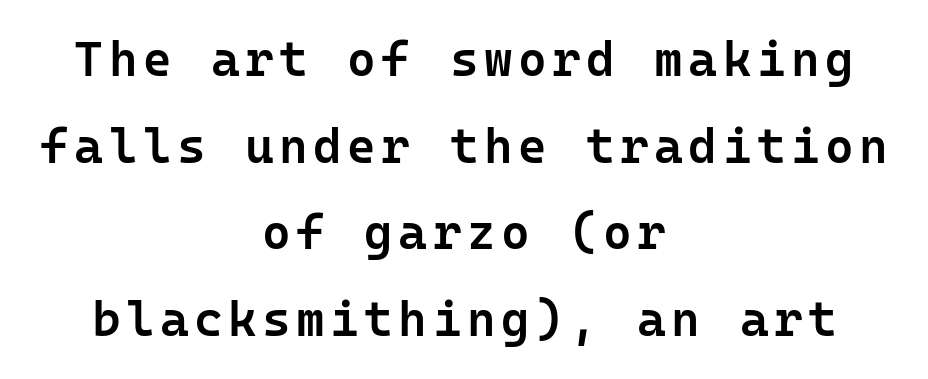
Ordinary non-slanted type is in use. Both edges are ragged and mirror each other, which tells us the setting is centered. Here the designer chose a console-style face with uniform glyph widths. Nobody drew a line under any word here. In terms of letterform style, serifs are entirely absent.
